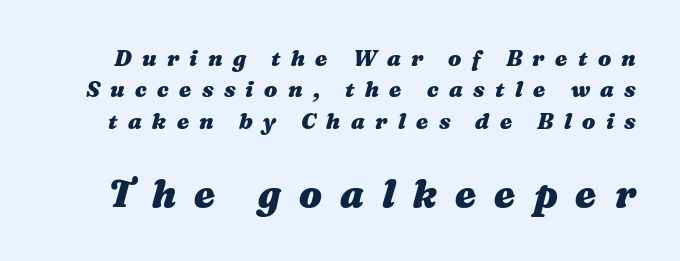
Small over large — that's the arrangement of the two blocks here. Only glyphs here, with clear space below each row. A normal amount of white space separates one row of letters from the next. Typographic density is high because the face is bold. The passage shown leans; its letterforms are oblique. How are the letters spaced? Widely, with obvious added tracking.
